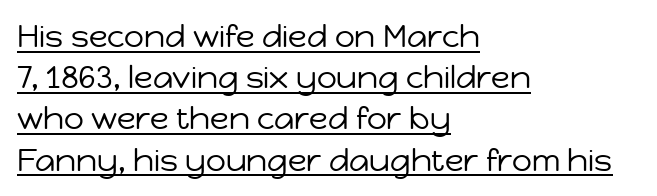
The image shows 31 px regular-weight sans-serif type, upright; set left-aligned, normal line spacing (1.33x), normal letter spacing, underlined; low stroke contrast and a medium x-height.
